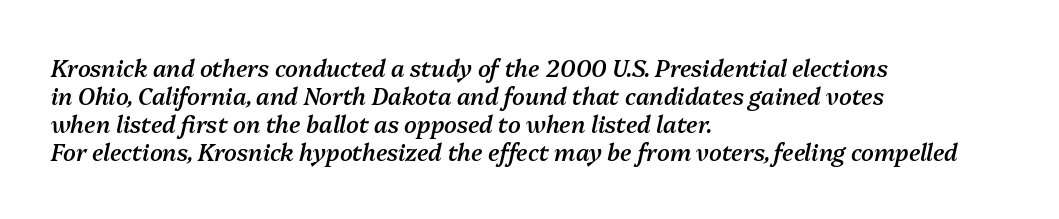
Q: Is the text bold? A: Semi-bold.
Q: Is the text italic (slanted)? A: Yes, it leans right by about 13 degrees.
Q: Is the text underlined? A: No.
Q: How is the paragraph aligned? A: Left-aligned.
Q: Is the spacing between letters normal or unusually wide? A: Normal.
